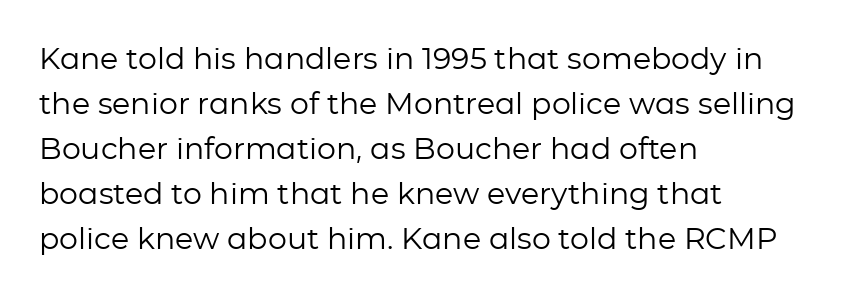
Q: Is the text bold? A: No.
Q: Is the text italic (slanted)? A: No, it is upright.
Q: Is the typeface a serif or a sans-serif typeface? A: Sans-serif.
Q: Is the text underlined? A: No.
Q: How is the paragraph aligned? A: Left-aligned.
Q: Is the spacing between letters normal or unusually wide? A: Normal.
Q: Is the spacing between lines tight, normal or loose? A: Normal.
Q: Width (condensed, normal, or wide)? A: Normal.
Q: Stroke contrast? A: Low.
Q: x-height? A: Medium.
Q: Monospaced? A: No.
